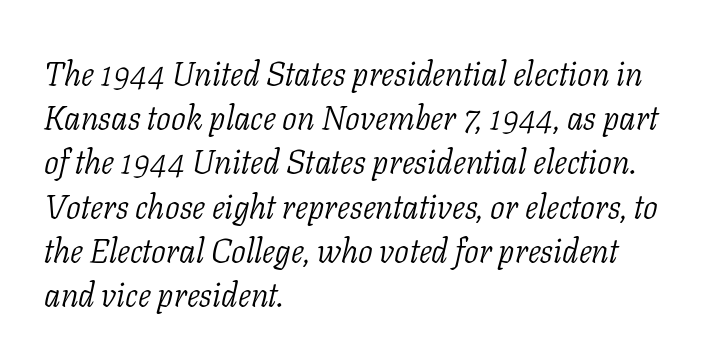
The letters advance in unequal steps, a hallmark of proportional type. The paragraph shown leans on its left margin. Type without underlining. Letters have the restrained weight of plain body copy at most.
